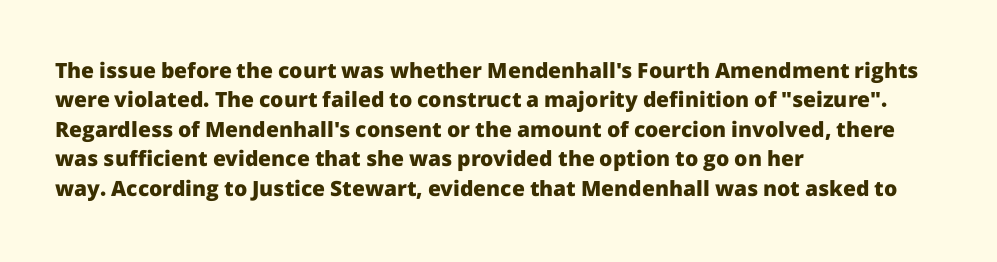
Posture: upright roman. Underlining? Definitely not there. Each line starts at the same left margin while the right side varies. Stroke thickness is high; the sample reads as a true bold. The block of text has a typical density, with ordinary space between rows.
